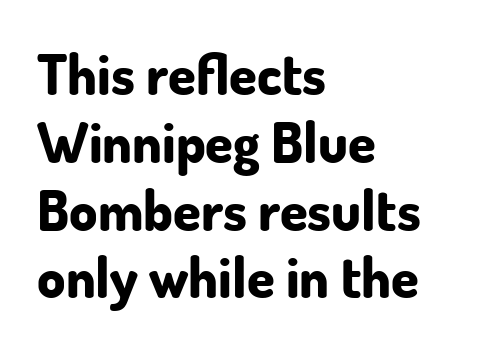
{"serif": "no", "italic": "no", "bold": "yes", "weight": "bold", "width": "normal", "stroke_contrast": "low", "x_height": "small", "monospaced": "no", "underline": "no", "align": "left", "line_spacing_ratio": 1.21, "letter_spacing": "normal", "letter_spacing_em": 0.0, "glyph_px": 56}
